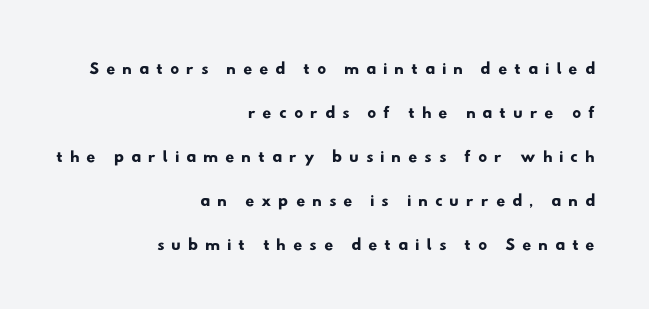
Q: Is the text underlined? A: No.
Q: How is the paragraph aligned? A: Right-aligned.
Q: Is the spacing between letters normal or unusually wide? A: Unusually wide.
